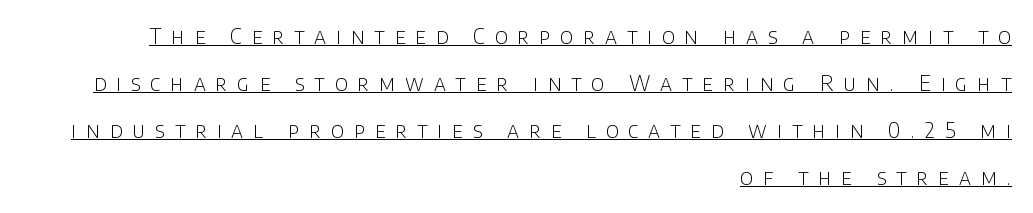
Q: Is the text bold? A: No.
Q: Is the text italic (slanted)? A: No, it is upright.
Q: Is the text underlined? A: Yes.
Q: How is the paragraph aligned? A: Right-aligned.
Q: Is the spacing between letters normal or unusually wide? A: Unusually wide.
Q: Is the spacing between lines tight, normal or loose? A: Loose.
